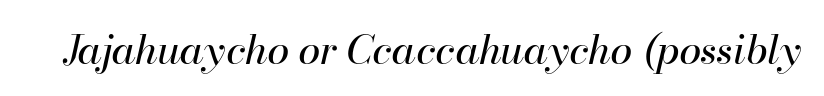
Q: Is the text bold? A: No.
Q: Is the text italic (slanted)? A: Yes, it leans right by about 13 degrees.
Q: Is the text underlined? A: No.
Q: Is the spacing between letters normal or unusually wide? A: Normal.
Q: Width (condensed, normal, or wide)? A: Normal.
Q: Stroke contrast? A: High.
Q: x-height? A: Small.
Q: Monospaced? A: No.
